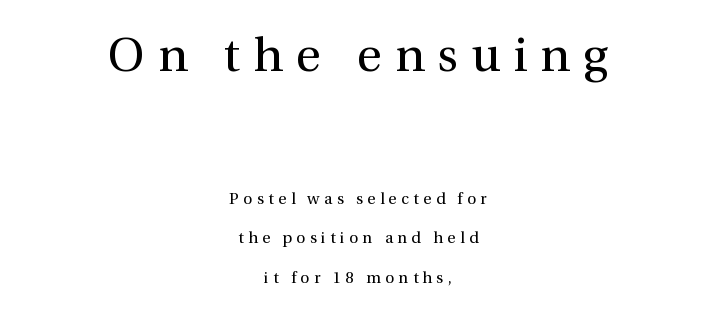
Q: Is the text bold? A: No.
Q: Is the text italic (slanted)? A: No, it is upright.
Q: Is the typeface a serif or a sans-serif typeface? A: Serif.
Q: Is the text underlined? A: No.
Q: How is the paragraph aligned? A: Centered.
Q: Is the spacing between letters normal or unusually wide? A: Unusually wide.
Q: Is the spacing between lines tight, normal or loose? A: Loose.
Q: Which block of text is set in a larger size, the first (top) or the second (bottom)? A: The first (top) one.
Q: Width (condensed, normal, or wide)? A: Normal.
Q: x-height? A: Medium.
Q: Monospaced? A: No.
